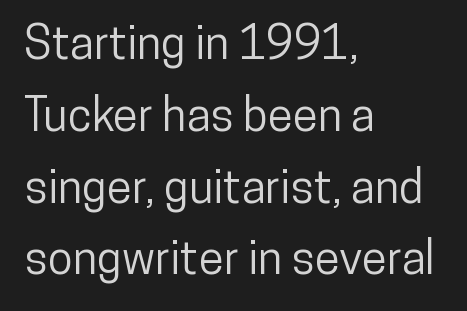
Q: Is the text italic (slanted)? A: No, it is upright.
Q: Is the typeface a serif or a sans-serif typeface? A: Sans-serif.
Q: Is the text underlined? A: No.
Q: How is the paragraph aligned? A: Left-aligned.
Q: Is the spacing between letters normal or unusually wide? A: Normal.
Q: Is the spacing between lines tight, normal or loose? A: Normal.
Q: Width (condensed, normal, or wide)? A: Condensed.
Q: Stroke contrast? A: Low.
Q: x-height? A: Medium.
Q: Monospaced? A: No.
